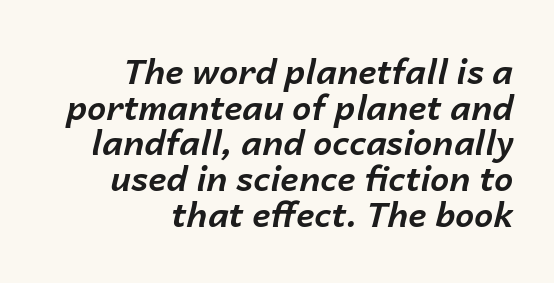
The image shows 34 px bold type, italic (leaning right); set right-aligned, tight line spacing (1.05x), normal letter spacing, not underlined; low stroke contrast and a medium x-height.
